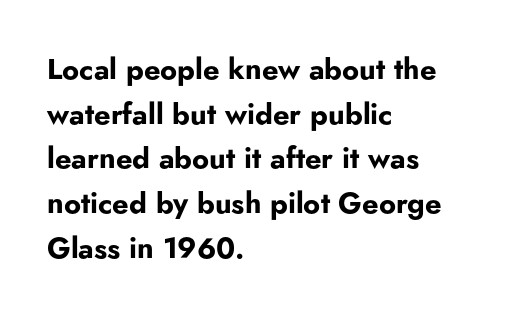
The horizontal fit of the characters is conventional and even. In terms of posture, this sample is upright. Unmarked baselines from the first word to the last. Regarding serifs, this sample does without them.
